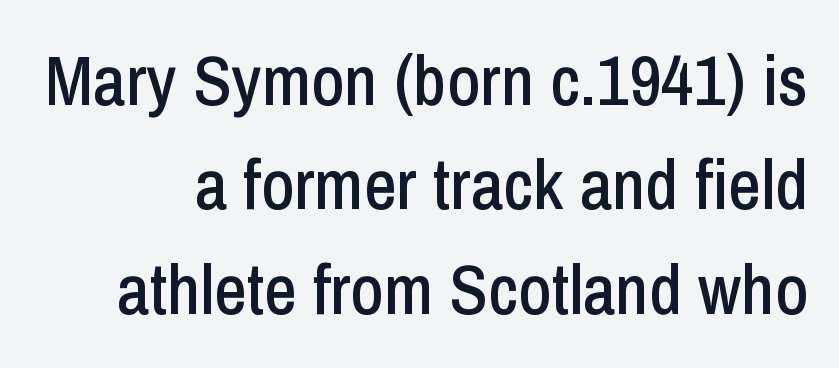
{"serif": "no", "italic": "no", "width": "condensed", "stroke_contrast": "low", "x_height": "medium", "monospaced": "no", "underline": "no", "line_spacing": "normal", "line_spacing_ratio": 1.47, "letter_spacing": "normal", "letter_spacing_em": 0.0, "glyph_px": 71}
